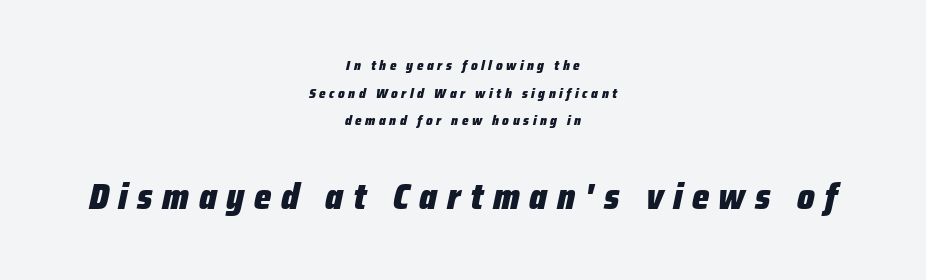
On the weight axis this lands at bold, roughly 700. Descender tails drop into unmarked territory. The rag falls on both sides of this text block equally. This sample uses expanded letter spacing, leaving extra air between glyphs. Character widths vary here, with narrow letters taking less room than wide ones. This is oblique type, the kind used for emphasis or titles.
